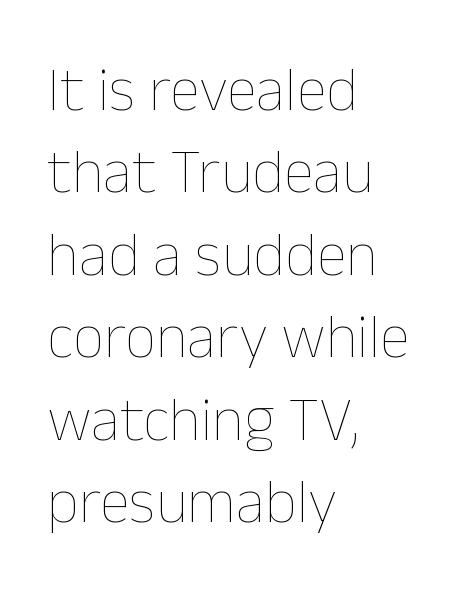
Spacing verdict: proportional, widths tailored to each character. Upright lettering throughout. A quiet, ordinary-to-light weight characterises the typeface. The setting favours the left margin, as ordinary paragraphs usually do. Lines of text with bare space underneath.
